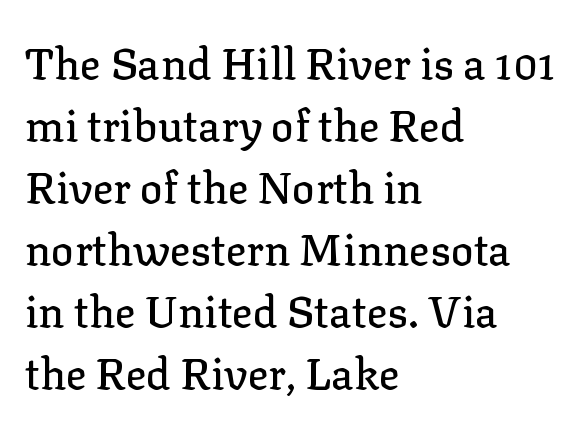
This sample uses a serif face. This sample has the flowing, uneven cadence of proportional lettering. Whoever set this chose a conventional vertical rhythm. Does extra space separate the letters? No, they use regular spacing. The specimen reads as upright at a glance. The typesetter chose a ragged-right arrangement here.
